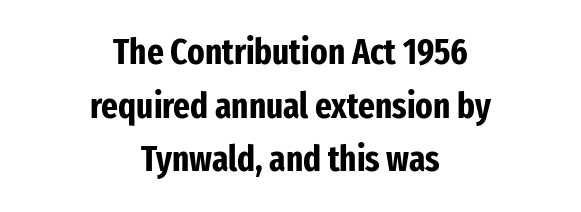
Look at the stroke-to-counter ratio: heavy, a bold. What stands out about the letter spacing? Nothing — it is the standard amount. Spacing verdict: proportional, widths tailored to each character. What kind of face is this? One without serifs — a sans.
